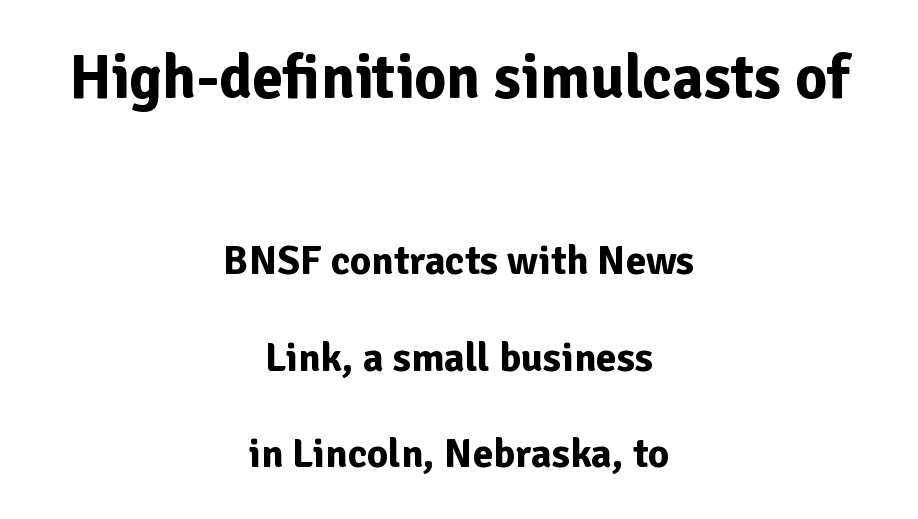
Q: Is the text bold? A: Yes.
Q: Is the text italic (slanted)? A: No, it is upright.
Q: Is the typeface a serif or a sans-serif typeface? A: Sans-serif.
Q: Is the text underlined? A: No.
Q: How is the paragraph aligned? A: Centered.
Q: Is the spacing between letters normal or unusually wide? A: Normal.
Q: Is the spacing between lines tight, normal or loose? A: Loose.
Q: Which block of text is set in a larger size, the first (top) or the second (bottom)? A: The first (top) one.
Q: Width (condensed, normal, or wide)? A: Normal.
Q: Stroke contrast? A: Low.
Q: x-height? A: Medium.
Q: Monospaced? A: No.
